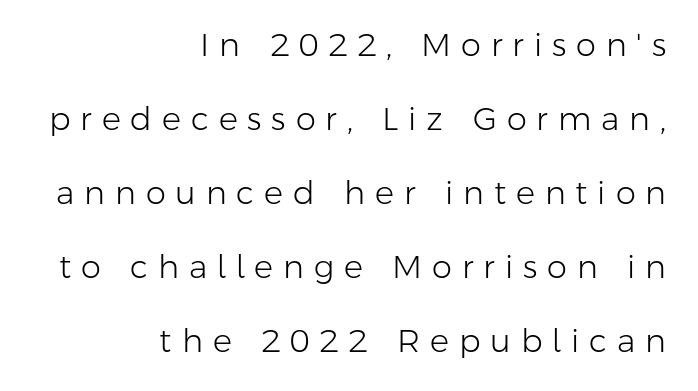
{"serif": "no", "italic": "no", "bold": "no", "weight": "light", "width": "normal", "stroke_contrast": "low", "x_height": "medium", "monospaced": "no", "underline": "no", "align": "right", "line_spacing": "loose", "line_spacing_ratio": 2.31, "letter_spacing": "wide", "letter_spacing_em": 0.31, "glyph_px": 32}
